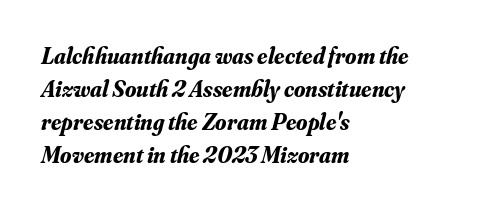
Q: Is the text bold? A: Yes.
Q: Is the text italic (slanted)? A: Yes, it leans right by about 16 degrees.
Q: Is the text underlined? A: No.
Q: How is the paragraph aligned? A: Left-aligned.
Q: Is the spacing between letters normal or unusually wide? A: Normal.
Q: Is the spacing between lines tight, normal or loose? A: Normal.
